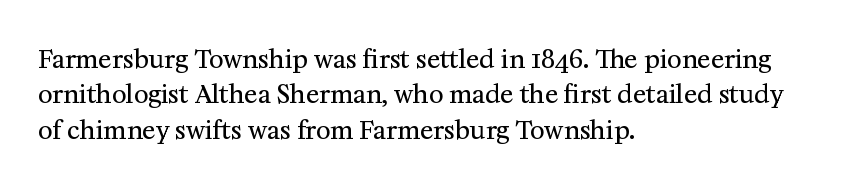
Q: Is the text bold? A: No.
Q: Is the text italic (slanted)? A: No, it is upright.
Q: Is the text underlined? A: No.
Q: How is the paragraph aligned? A: Left-aligned.
Q: Is the spacing between letters normal or unusually wide? A: Normal.
Q: Is the spacing between lines tight, normal or loose? A: Normal.
